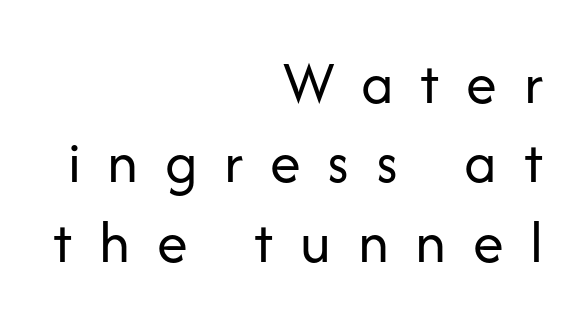
{"serif": "no", "italic": "no", "bold": "no", "weight": "regular", "width": "normal", "stroke_contrast": "low", "x_height": "medium", "monospaced": "no", "underline": "no", "align": "right", "line_spacing": "normal", "line_spacing_ratio": 1.28, "letter_spacing": "wide", "letter_spacing_em": 0.43, "glyph_px": 62}
